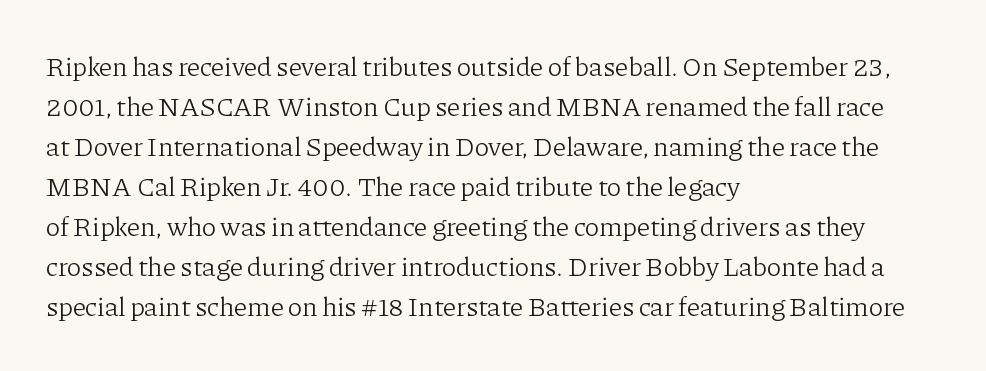
Italic: no, the glyphs are upright roman. Observe the ordinary spacing: letters are neighbours, not strangers. Line spacing here is normal. The zone under the glyphs is completely vacant. These lines stack with their left ends in a neat column.
